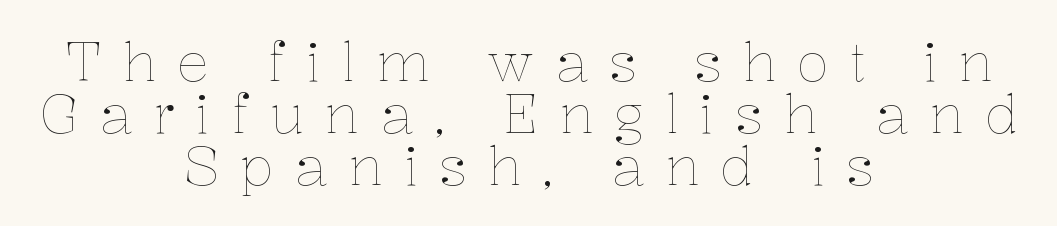
{"italic": "no", "bold": "no", "weight": "thin", "width": "normal", "stroke_contrast": "low", "x_height": "medium", "monospaced": "no", "underline": "no", "align": "center", "line_spacing": "tight", "line_spacing_ratio": 0.96, "letter_spacing": "wide", "letter_spacing_em": 0.38, "glyph_px": 54}
